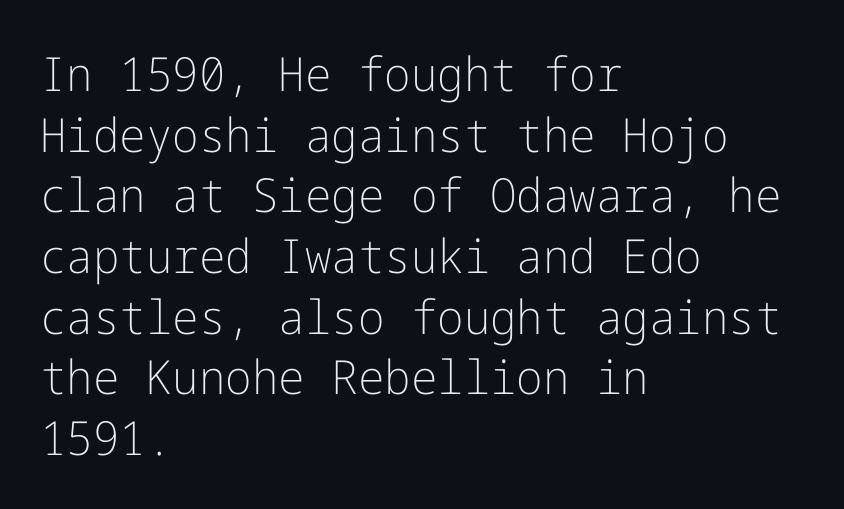
Every row of glyphs begins at an identical x-position on the left. The typeface has the unassuming heft of standard copy or less. The space between consecutive lines is moderate. Look at the tracking — it's just the regular setting, nothing added. Posture: upright roman.
